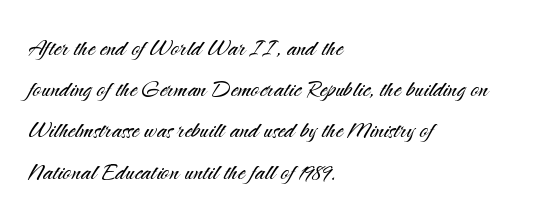
Q: Is the text bold? A: No.
Q: Is the text italic (slanted)? A: Yes.
Q: Is the typeface a serif or a sans-serif typeface? A: Sans-serif.
Q: Is the text underlined? A: No.
Q: How is the paragraph aligned? A: Left-aligned.
Q: Is the spacing between letters normal or unusually wide? A: Normal.
Q: Is the spacing between lines tight, normal or loose? A: Normal.
Q: Width (condensed, normal, or wide)? A: Normal.
Q: Stroke contrast? A: Medium.
Q: x-height? A: Small.
Q: Monospaced? A: No.
